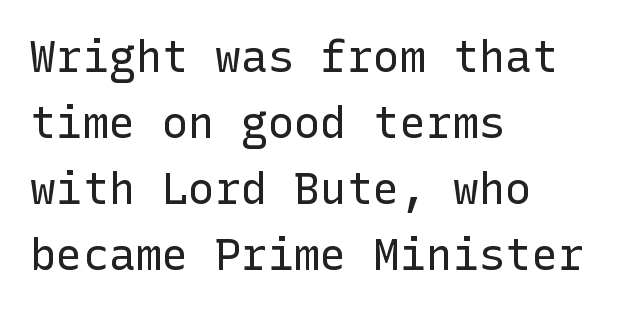
Type without underlining. Layout note: lines flush left. Posture: straight, roman, zero tilt. Default kerning and tracking; the words read as compact shapes.
